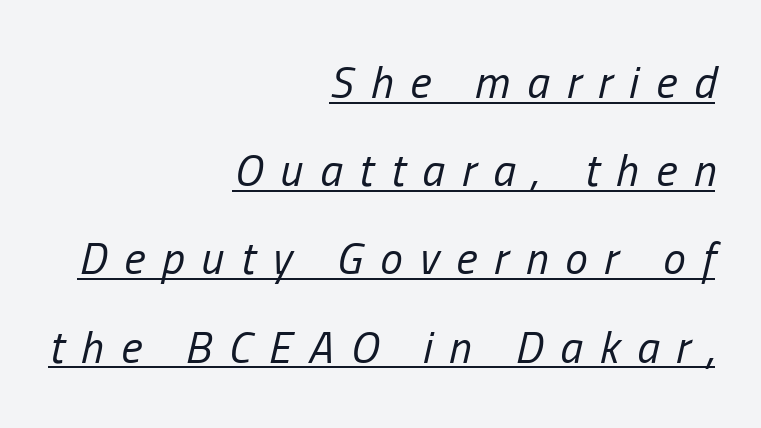
The image shows 45 px regular-weight, condensed type, italic (leaning right); set right-aligned, loose line spacing (1.96x), unusually wide letter spacing (+0.38 em), underlined; low stroke contrast and a medium x-height.
